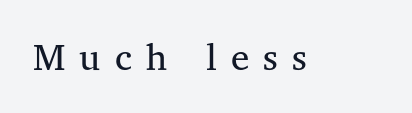
Q: Is the text bold? A: No.
Q: Is the text italic (slanted)? A: No, it is upright.
Q: Is the typeface a serif or a sans-serif typeface? A: Serif.
Q: Is the text underlined? A: No.
Q: Is the spacing between letters normal or unusually wide? A: Unusually wide.
Q: Width (condensed, normal, or wide)? A: Normal.
Q: Stroke contrast? A: Medium.
Q: x-height? A: Medium.
Q: Monospaced? A: No.
